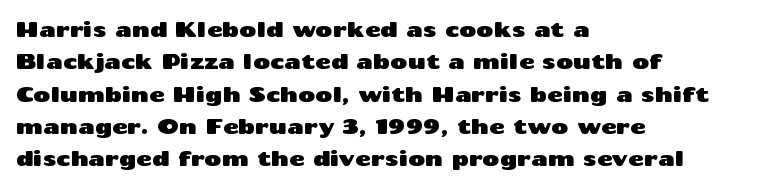
Glyph-to-glyph distance matches everyday printed text. Upright lettering throughout. Notice how descenders clear the ascenders below comfortably — that's standard leading. The strip under each line holds only bare page. Layout note: lines flush left.
